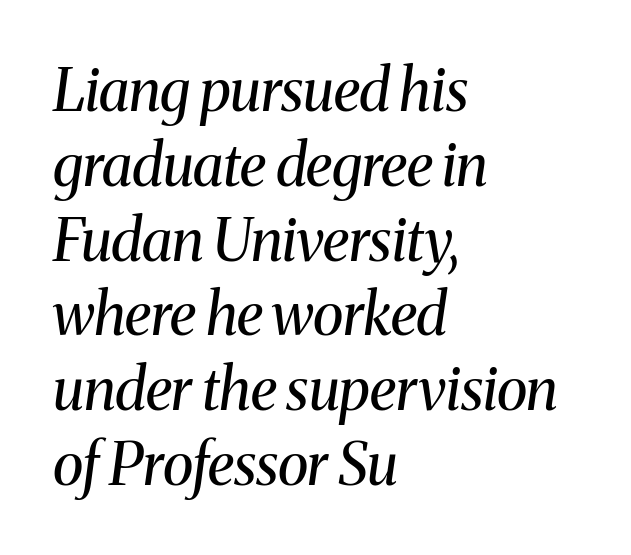
{"serif": "yes", "italic": "yes", "lean": "right", "slant_degrees": 8, "bold": "no", "weight": "regular", "width": "normal", "stroke_contrast": "medium", "x_height": "medium", "monospaced": "no", "underline": "no", "align": "left", "line_spacing": "normal", "line_spacing_ratio": 1.29, "letter_spacing": "normal", "letter_spacing_em": 0.0, "glyph_px": 58}
